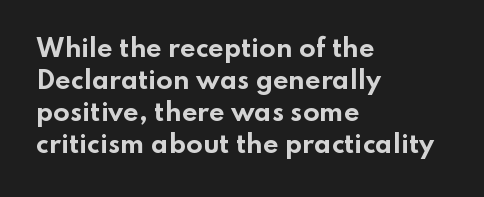
{"italic": "no", "bold": "yes", "underline": "no", "align": "left", "line_spacing": "normal", "line_spacing_ratio": 1.34, "letter_spacing": "normal", "letter_spacing_em": 0.0, "glyph_px": 24}
